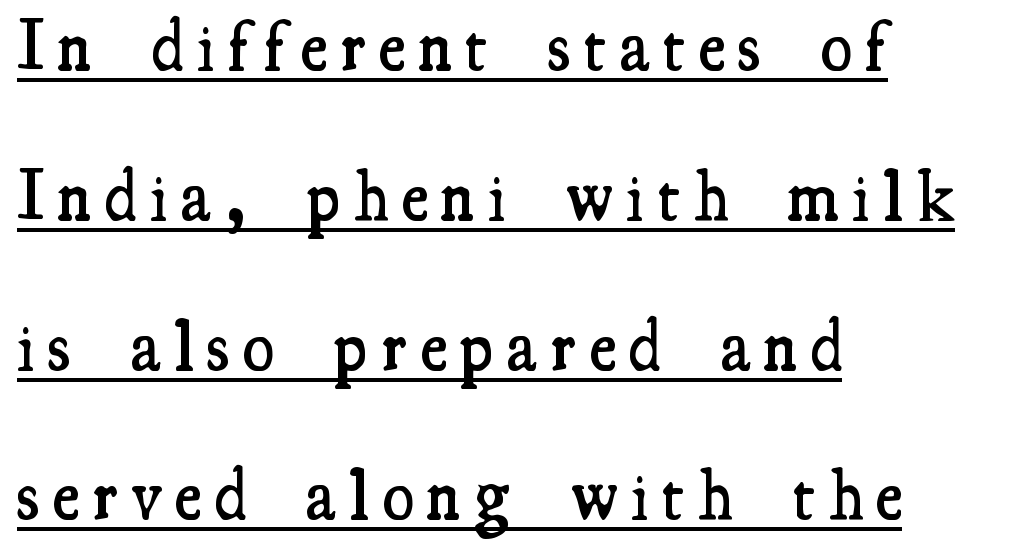
The image shows 72 px semibold, condensed serif type, upright; set left-aligned, loose line spacing (2.08x), underlined; medium stroke contrast and a small x-height.
